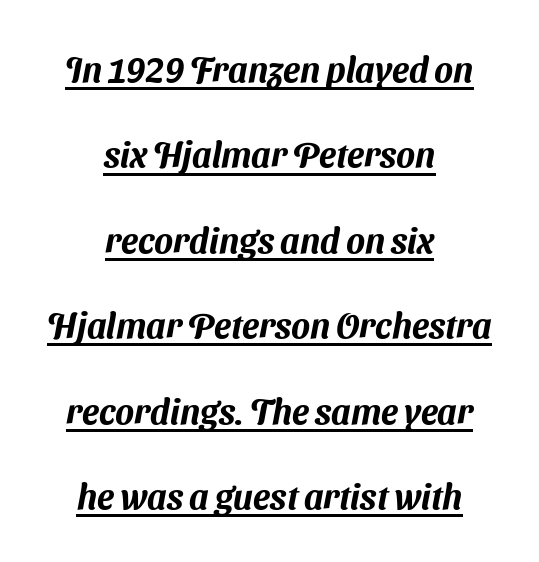
{"serif": "no", "width": "normal", "stroke_contrast": "medium", "x_height": "medium", "monospaced": "no", "underline": "yes", "align": "center", "line_spacing": "loose", "line_spacing_ratio": 2.44, "letter_spacing": "normal", "letter_spacing_em": 0.0, "glyph_px": 35}
